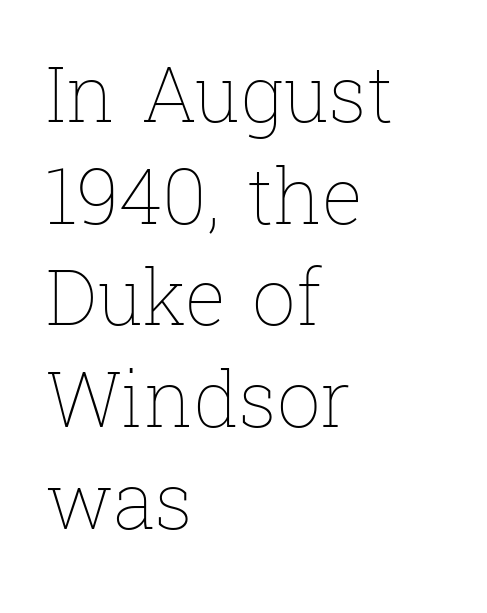
The image shows 77 px thin type, upright; set left-aligned, normal line spacing (1.32x), normal letter spacing, not underlined; low stroke contrast and a medium x-height.
